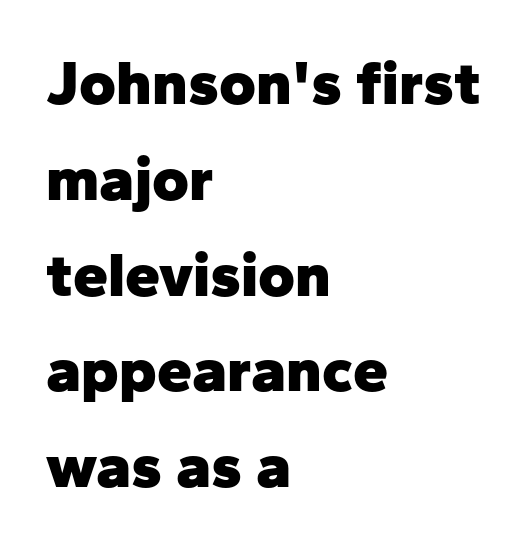
This sample has the flowing, uneven cadence of proportional lettering. Successive baselines arrive at the customary interval. This rendering employs a face without finishing strokes, i.e., a sans-serif. When letters stand straight like this, we call the style roman or upright. Default kerning and tracking; the words read as compact shapes.
